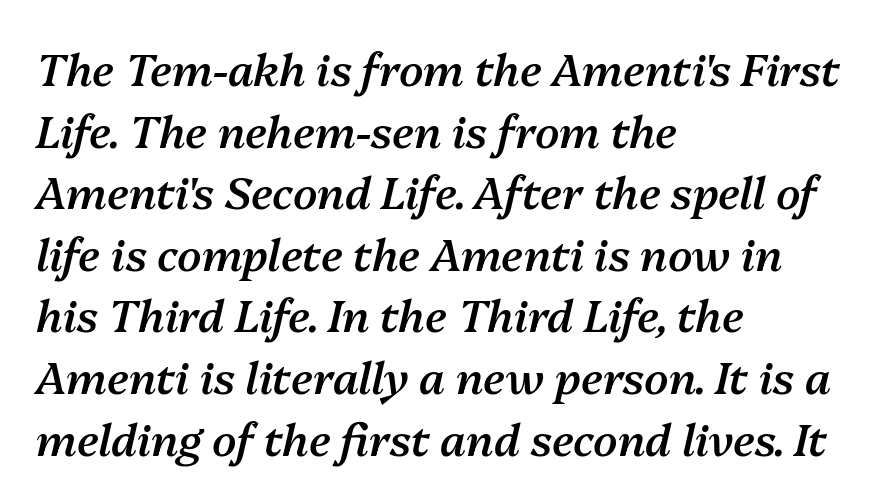
{"italic": "yes", "lean": "right", "slant_degrees": 13, "bold": "semi", "weight": "semibold", "width": "normal", "stroke_contrast": "medium", "x_height": "medium", "monospaced": "no", "underline": "no", "align": "left", "line_spacing": "normal", "line_spacing_ratio": 1.4, "letter_spacing": "normal", "letter_spacing_em": 0.0, "glyph_px": 44}
